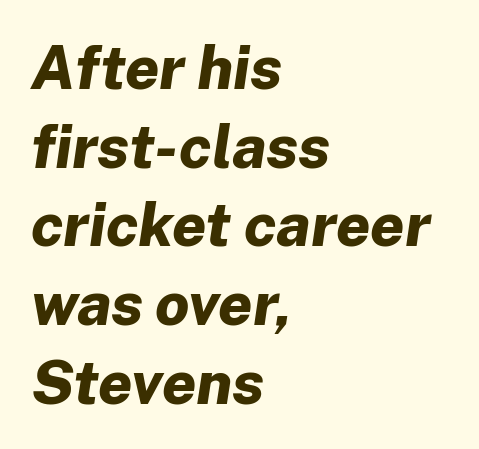
{"italic": "yes", "lean": "right", "slant_degrees": 8, "bold": "yes", "weight": "bold", "width": "normal", "stroke_contrast": "low", "x_height": "medium", "monospaced": "no", "underline": "no", "align": "left", "line_spacing": "normal", "line_spacing_ratio": 1.29, "letter_spacing": "normal", "letter_spacing_em": 0.0, "glyph_px": 61}
